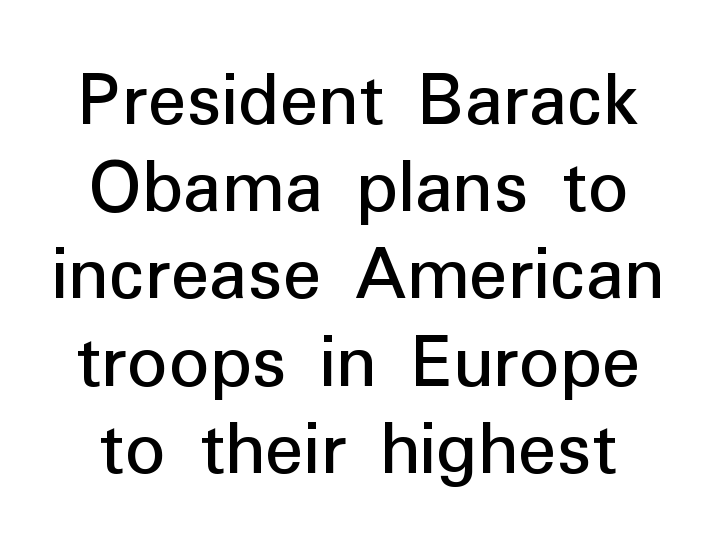
The image shows 80 px regular-weight sans-serif type, upright; set tight line spacing (1.09x), normal letter spacing, not underlined; low stroke contrast and a medium x-height.
